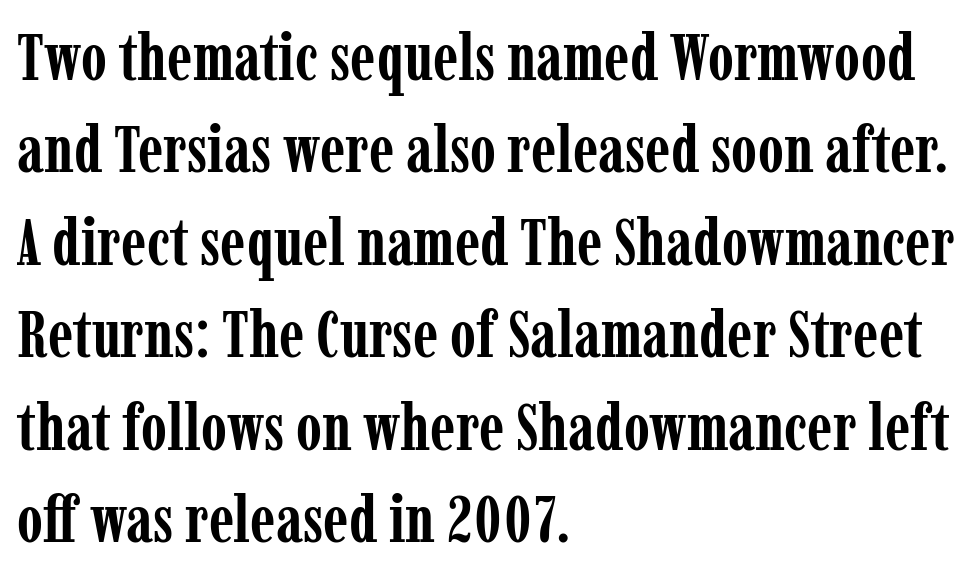
If you drew a line through each stem, it would be perfectly vertical. These lines are rendered in a variable-pitch font. Look at the stroke-to-counter ratio: heavy, a bold. Honestly, the row spacing looks completely unremarkable.
